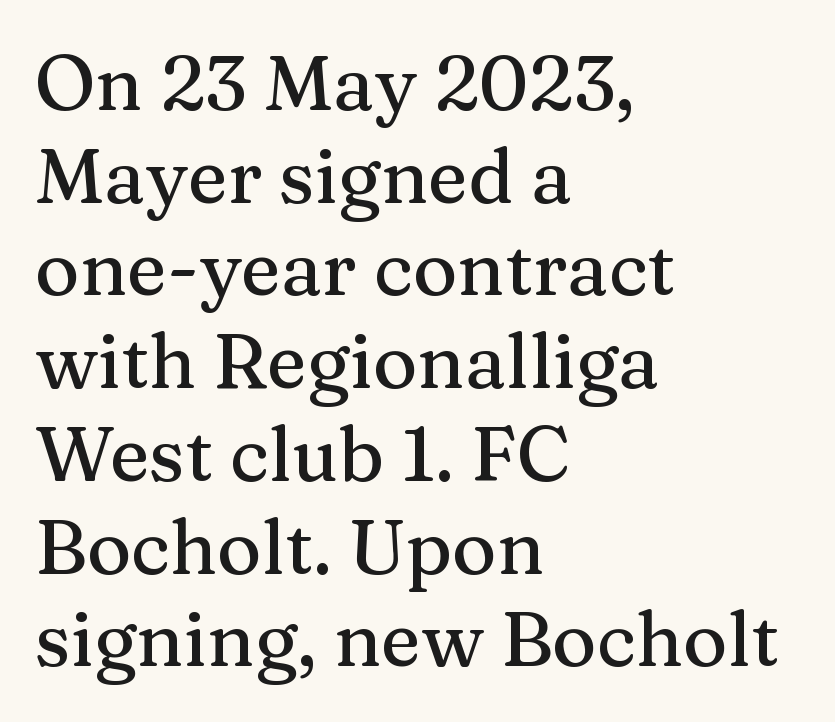
Nobody drew a line under any word here. The designer went with a serif here, giving each stem small feet. Every stem runs plumb, perpendicular to the baseline. Tracking here is standard; glyphs follow each other at the usual distance. The rag falls on the right side of this text block. This sample has the flowing, uneven cadence of proportional lettering.
